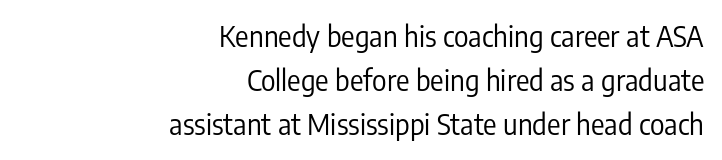
A light-to-regular cut is what we see here. What's the leading like? Ordinary, nothing unusual. Examine the stroke ends and you'll find no serifs. This rendering leaves character spacing at its baseline value. Characters remain perfectly vertical along every line.
